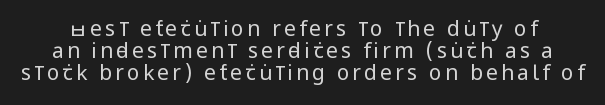
{"italic": "no", "bold": "no", "underline": "no", "line_spacing": "tight", "line_spacing_ratio": 1.04, "glyph_px": 21}
